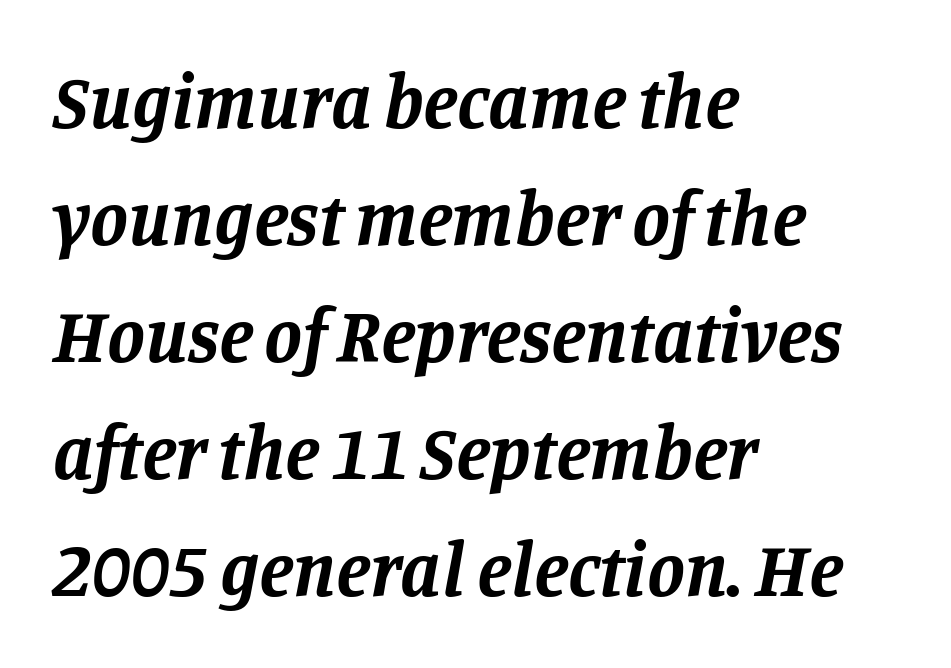
Q: Is the text bold? A: Yes.
Q: Is the text italic (slanted)? A: Yes, it leans right by about 11 degrees.
Q: Is the typeface a serif or a sans-serif typeface? A: Serif.
Q: Is the text underlined? A: No.
Q: How is the paragraph aligned? A: Left-aligned.
Q: Is the spacing between letters normal or unusually wide? A: Normal.
Q: Is the spacing between lines tight, normal or loose? A: Normal.
Q: Width (condensed, normal, or wide)? A: Normal.
Q: Stroke contrast? A: Low.
Q: x-height? A: Large.
Q: Monospaced? A: No.
